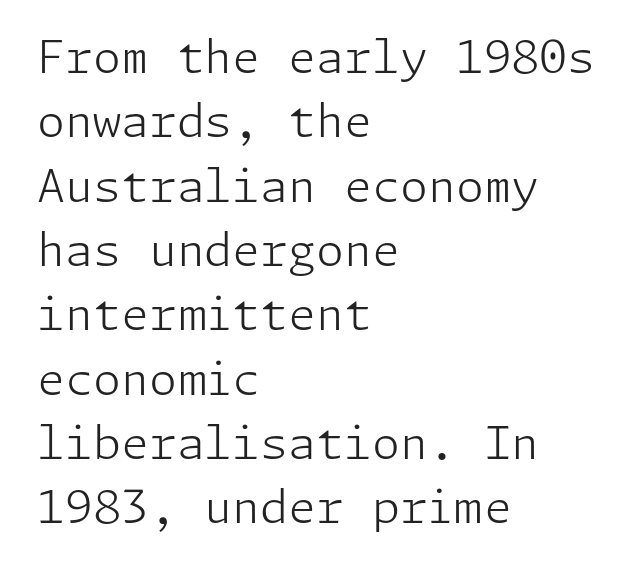
The image shows 45 px light sans-serif type, upright; set left-aligned, normal line spacing (1.43x), normal letter spacing, not underlined; low stroke contrast and a medium x-height.
